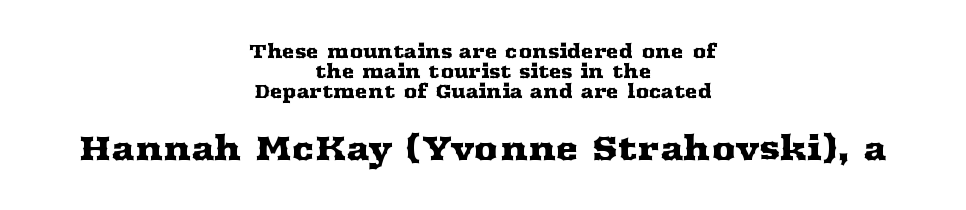
{"serif": "yes", "italic": "no", "width": "wide", "stroke_contrast": "medium", "x_height": "medium", "monospaced": "no", "underline": "no", "align": "center", "line_spacing": "tight", "line_spacing_ratio": 1.05, "letter_spacing": "normal", "letter_spacing_em": 0.0, "larger_block": "second", "size_ratio": 1.79, "glyph_px": 34}
